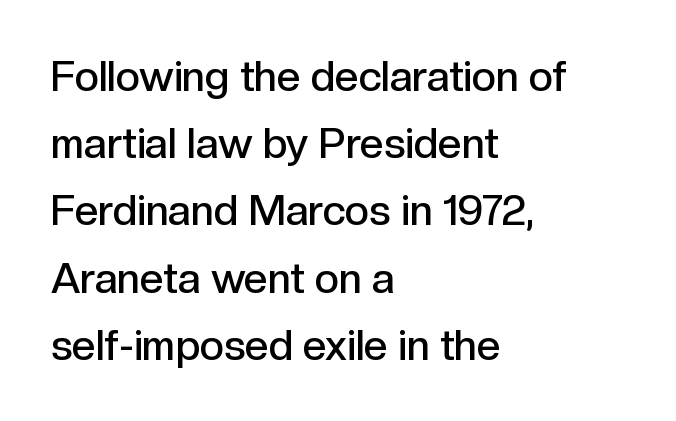
{"serif": "no", "italic": "no", "bold": "semi", "weight": "semibold", "width": "normal", "x_height": "medium", "monospaced": "no", "underline": "no", "align": "left", "line_spacing": "normal", "line_spacing_ratio": 1.6, "letter_spacing": "normal", "letter_spacing_em": 0.0, "glyph_px": 42}
